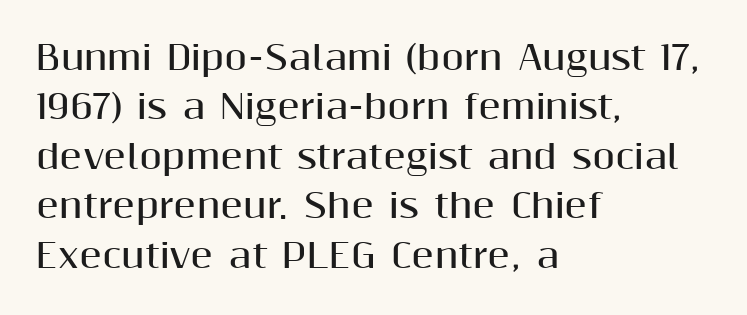
Just letters on the line, the space beneath them empty. Successive baselines arrive at the customary interval. Look at the tracking — it's just the regular setting, nothing added. Visually the block forms a straight wall on the left and a jagged coastline on the right. These lines were composed using upright roman letters.
